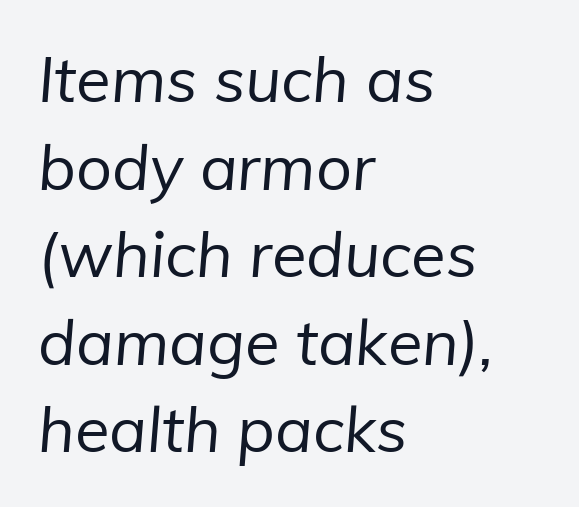
{"serif": "no", "bold": "no", "weight": "regular", "width": "normal", "stroke_contrast": "low", "x_height": "medium", "monospaced": "no", "underline": "no", "align": "left", "line_spacing": "normal", "line_spacing_ratio": 1.39, "letter_spacing": "normal", "letter_spacing_em": 0.0, "glyph_px": 63}
